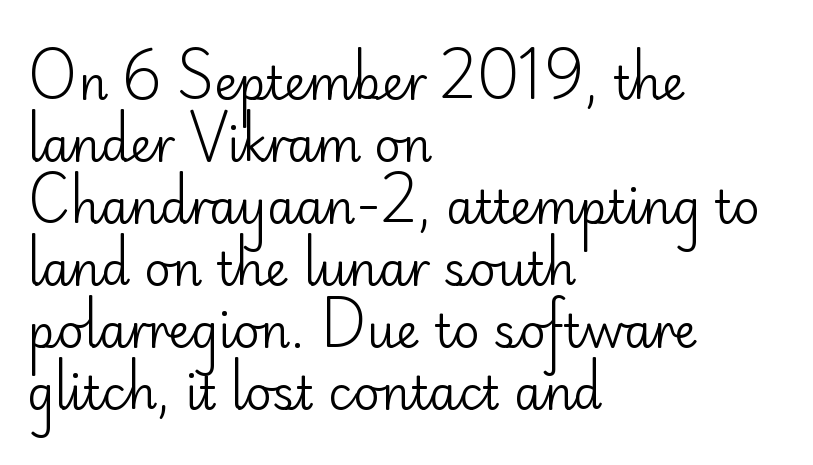
The image shows 46 px regular-weight sans-serif type, upright; set left-aligned, normal line spacing (1.35x), normal letter spacing, not underlined; low stroke contrast and a small x-height.
